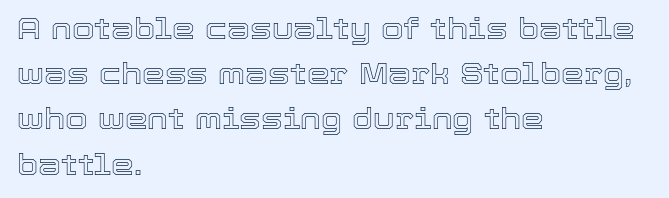
{"italic": "no", "width": "normal", "x_height": "medium", "monospaced": "no", "underline": "no", "align": "left", "line_spacing": "normal", "line_spacing_ratio": 1.56, "letter_spacing": "normal", "letter_spacing_em": 0.0, "glyph_px": 29}
